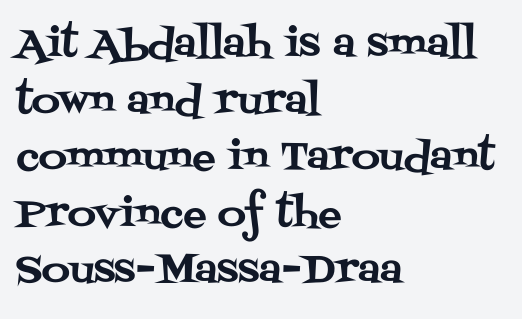
Q: Is the text italic (slanted)? A: No, it is upright.
Q: Is the typeface a serif or a sans-serif typeface? A: Serif.
Q: Is the text underlined? A: No.
Q: How is the paragraph aligned? A: Left-aligned.
Q: Is the spacing between letters normal or unusually wide? A: Normal.
Q: Is the spacing between lines tight, normal or loose? A: Normal.
Q: Width (condensed, normal, or wide)? A: Normal.
Q: Stroke contrast? A: Medium.
Q: x-height? A: Large.
Q: Monospaced? A: No.
